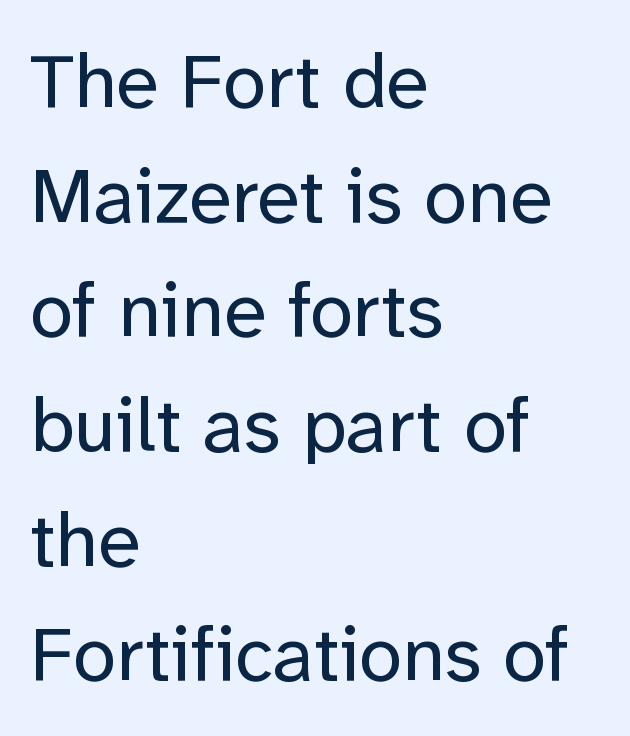
The image shows 78 px regular-weight sans-serif type, upright; set left-aligned, normal line spacing (1.47x), normal letter spacing, not underlined; low stroke contrast and a medium x-height.
